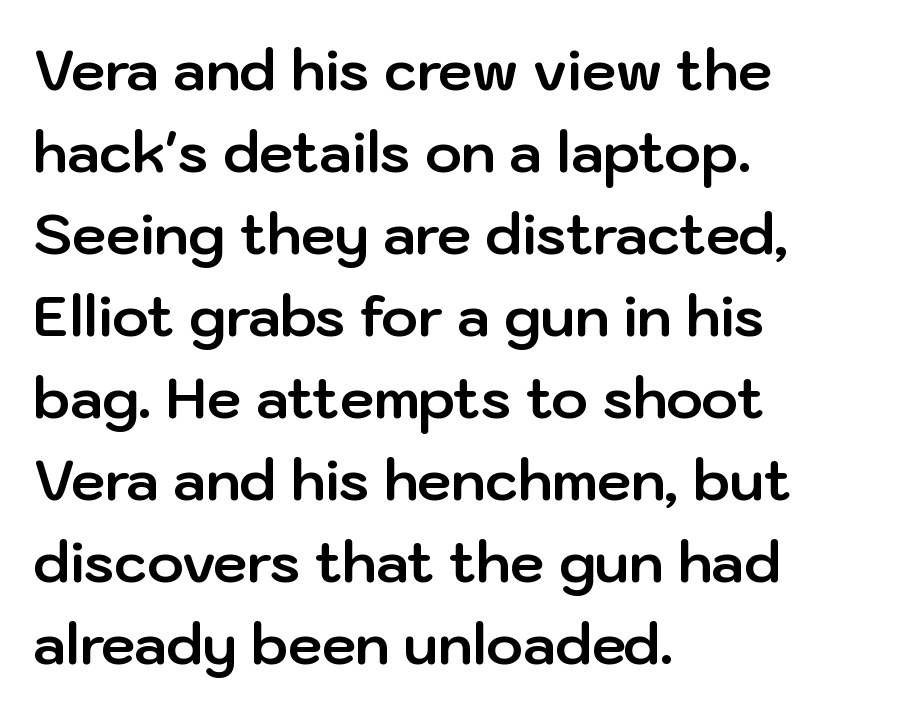
{"serif": "no", "italic": "no", "bold": "yes", "weight": "bold", "width": "normal", "stroke_contrast": "low", "x_height": "medium", "monospaced": "no", "underline": "no", "align": "left", "line_spacing": "normal", "line_spacing_ratio": 1.49, "letter_spacing": "normal", "letter_spacing_em": 0.0, "glyph_px": 55}
